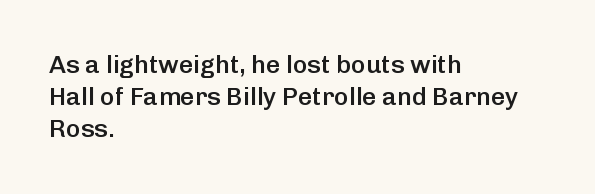
Typesetter's note: demi weight, one step under bold. What's the leading like? Ordinary, nothing unusual. Observe the ordinary spacing: letters are neighbours, not strangers. Anything drawn beneath the words? Only blank space.
